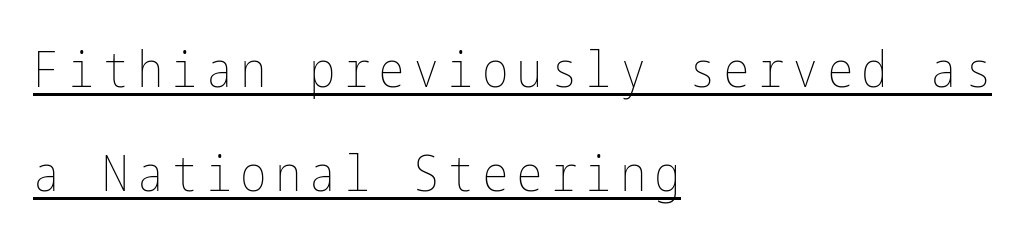
Vertically, the passage feels expansive, rows floating well apart. A classic flush-left, rag-right setting is used for this passage. Unlike italic type, these characters show no tilt at all. The weight tops out at a normal text grade. This sample carries an underscore along the baseline area.
